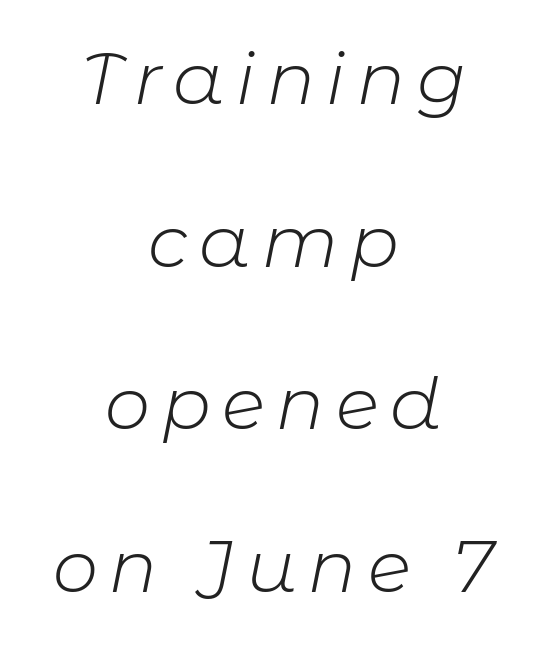
Q: Is the text bold? A: No.
Q: Is the text italic (slanted)? A: Yes, it leans right by about 11 degrees.
Q: Is the text underlined? A: No.
Q: How is the paragraph aligned? A: Centered.
Q: Is the spacing between lines tight, normal or loose? A: Loose.
Q: Width (condensed, normal, or wide)? A: Normal.
Q: Stroke contrast? A: Low.
Q: x-height? A: Medium.
Q: Monospaced? A: No.
